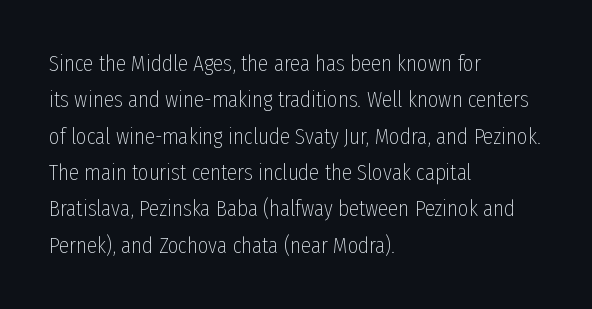
Compared with typical paragraphs, the rows here are spaced about the same. The letterforms sit at book weight or below. Ascenders rise straight up at ninety degrees. The lines are quadded left. Check the space under the baseline: it is left empty. Tracking value appears to be zero — textbook default spacing.
